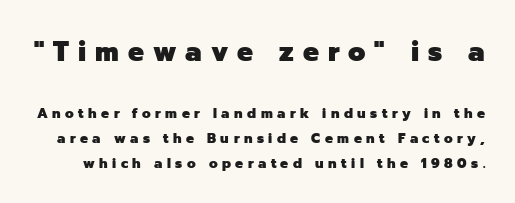
Scale decreases going downward across the two blocks. A sans-serif font was chosen for this passage. The letters are bold, with thick, heavy strokes. The type is letterspaced generously, with wide tracking. Any mark beneath the type? The region is blank. Each letter keeps its own natural width here, so spacing adapts to shape.
